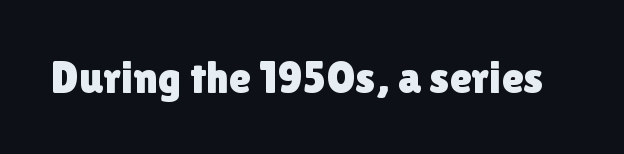
Q: Is the text italic (slanted)? A: No, it is upright.
Q: Is the typeface a serif or a sans-serif typeface? A: Sans-serif.
Q: Is the text underlined? A: No.
Q: Is the spacing between letters normal or unusually wide? A: Normal.
Q: Width (condensed, normal, or wide)? A: Normal.
Q: x-height? A: Medium.
Q: Monospaced? A: No.
